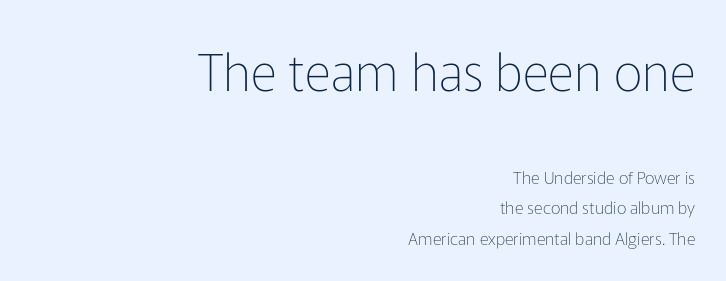
The image shows 51 px thin sans-serif type, upright; set right-aligned, line spacing 1.8x, normal letter spacing, not underlined; the first (top) block is 3.0x larger; low stroke contrast and a medium x-height.
